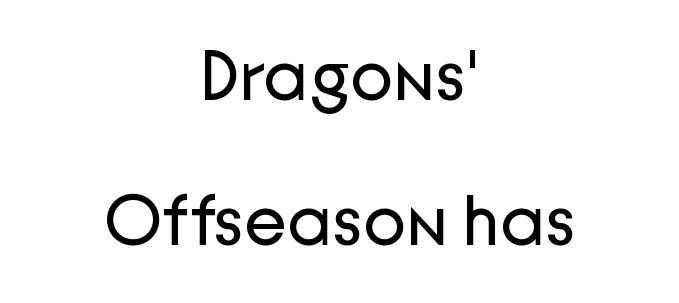
{"serif": "no", "italic": "no", "bold": "no", "weight": "regular", "width": "normal", "stroke_contrast": "low", "x_height": "medium", "monospaced": "no", "underline": "no", "align": "center", "line_spacing": "loose", "line_spacing_ratio": 2.04, "letter_spacing": "normal", "letter_spacing_em": 0.0, "glyph_px": 71}
